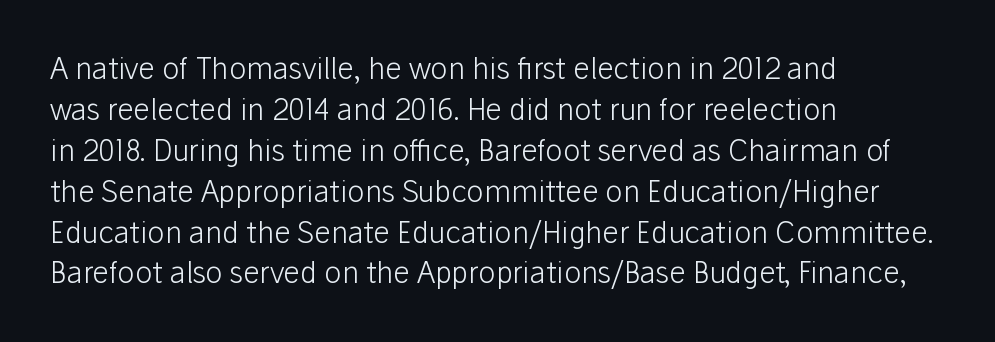
Stroke terminals: plain, sans-serif. The typesetter chose a ragged-right arrangement here. Compared with typical body copy, the letter spacing here is the same. On a weight scale, this lands at 450 or below.
